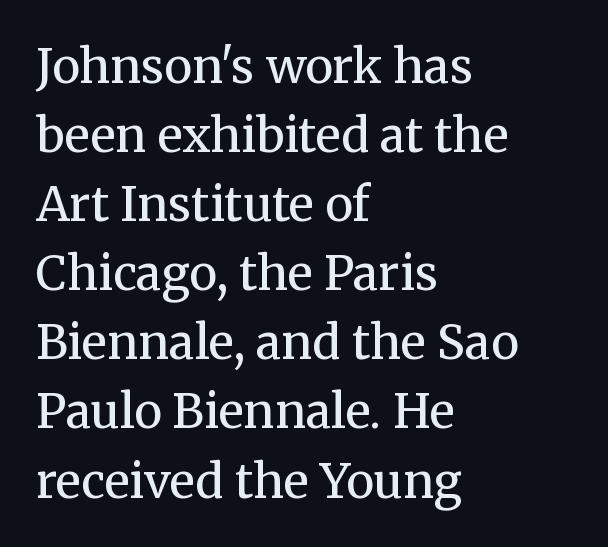
The image shows 47 px regular-weight serif type, upright; set left-aligned, normal line spacing (1.47x), normal letter spacing, not underlined; medium stroke contrast and a medium x-height.
